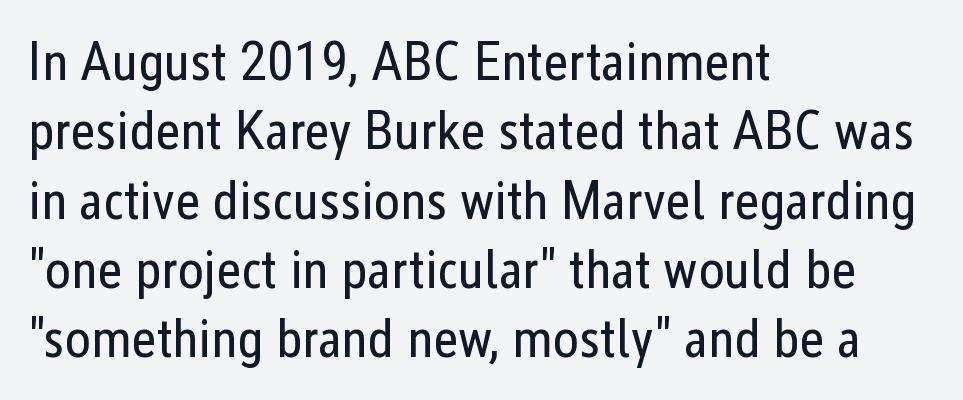
The image shows 55 px regular-weight, condensed sans-serif type, upright; set left-aligned, normal line spacing (1.26x), normal letter spacing, not underlined; low stroke contrast and a medium x-height.
